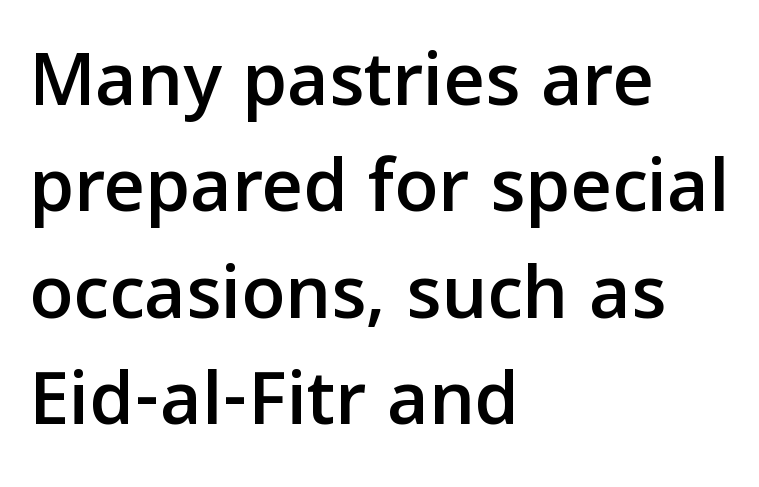
Has an underline been added? It has not. Each line starts at the same left margin while the right side varies. The letters stand straight up with perfectly vertical stems. Notice how descenders clear the ascenders below comfortably — that's standard leading.
